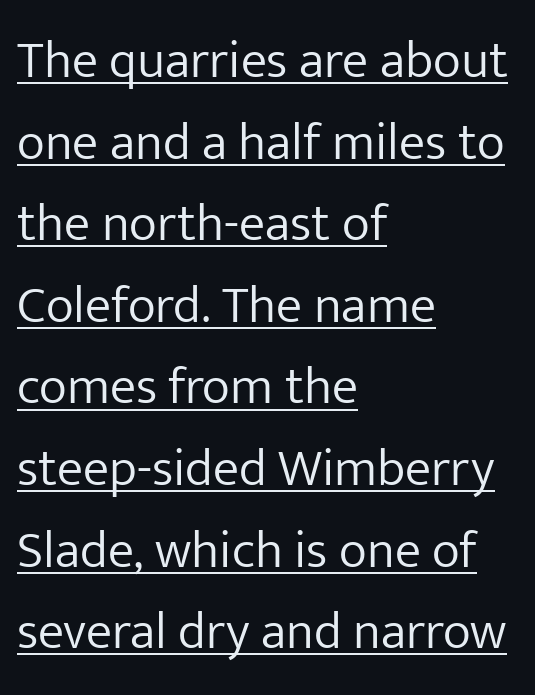
{"serif": "no", "italic": "no", "bold": "no", "weight": "light", "width": "normal", "stroke_contrast": "low", "x_height": "medium", "monospaced": "no", "underline": "yes", "align": "left", "line_spacing": "normal", "line_spacing_ratio": 1.54, "letter_spacing": "normal", "letter_spacing_em": 0.0, "glyph_px": 53}
